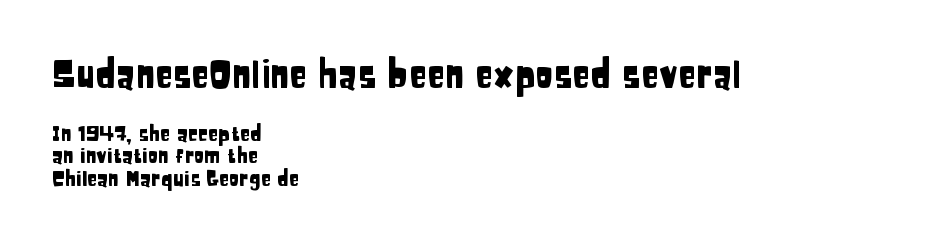
{"serif": "no", "italic": "no", "width": "condensed", "stroke_contrast": "low", "x_height": "large", "monospaced": "no", "underline": "no", "align": "left", "line_spacing": "tight", "line_spacing_ratio": 1.05, "letter_spacing": "normal", "letter_spacing_em": 0.0, "larger_block": "first", "size_ratio": 1.76, "glyph_px": 37}
